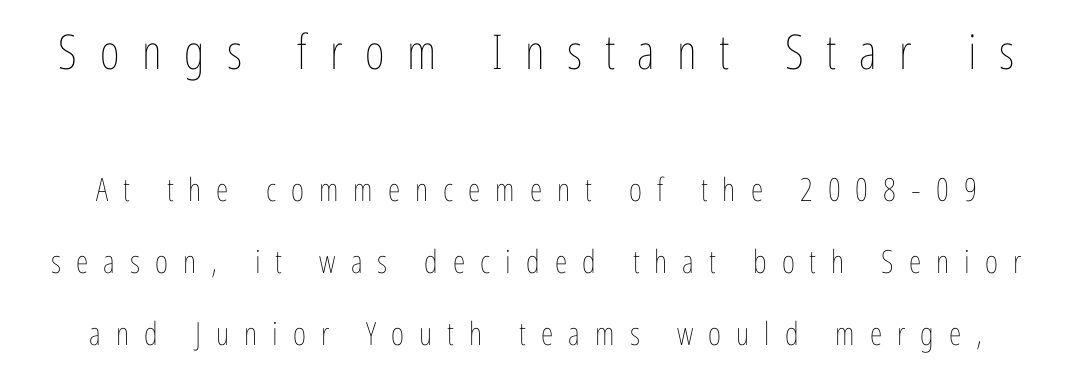
Q: Is the text bold? A: No.
Q: Is the text italic (slanted)? A: No, it is upright.
Q: Is the text underlined? A: No.
Q: Is the spacing between letters normal or unusually wide? A: Unusually wide.
Q: Is the spacing between lines tight, normal or loose? A: Loose.
Q: Which block of text is set in a larger size, the first (top) or the second (bottom)? A: The first (top) one.
Q: Width (condensed, normal, or wide)? A: Condensed.
Q: Stroke contrast? A: Low.
Q: x-height? A: Medium.
Q: Monospaced? A: No.
